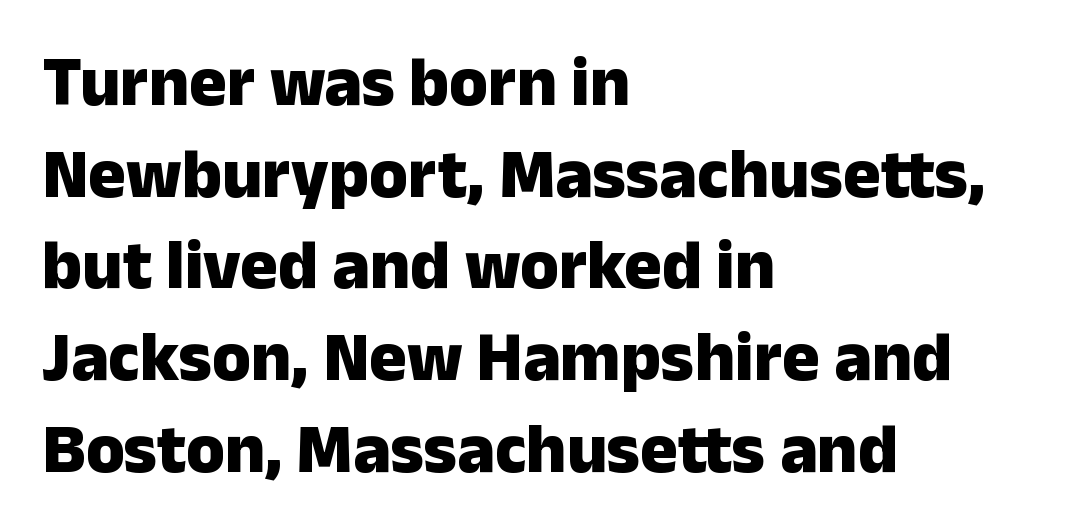
The image shows 70 px heavy sans-serif type, upright; set left-aligned, normal line spacing (1.31x), normal letter spacing, not underlined; low stroke contrast and a medium x-height.
